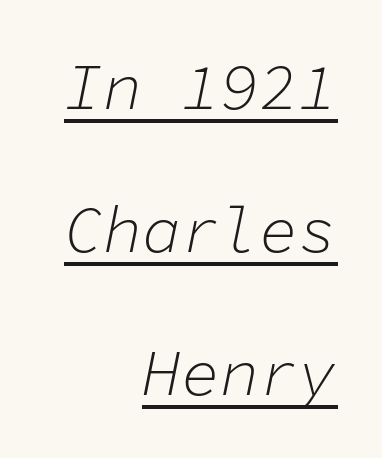
Every character here occupies the same horizontal width, giving the sample a typewriter-like rhythm. Default kerning and tracking; the words read as compact shapes. Quick note: interline space is abundant. This is underlined copy, the kind a proofreader might mark for attention. A light-to-regular cut is what we see here. The ragged edge is on the left, which tells us the setting is flush right.
